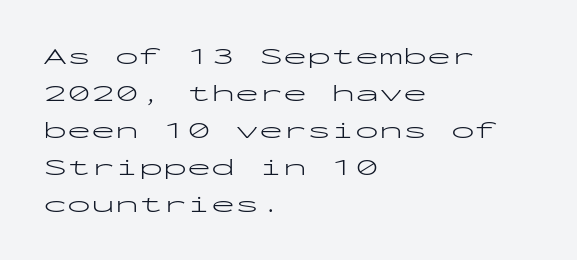
{"italic": "no", "bold": "no", "underline": "no", "align": "left", "line_spacing": "normal", "line_spacing_ratio": 1.54, "letter_spacing": "normal", "letter_spacing_em": 0.0, "glyph_px": 24}
